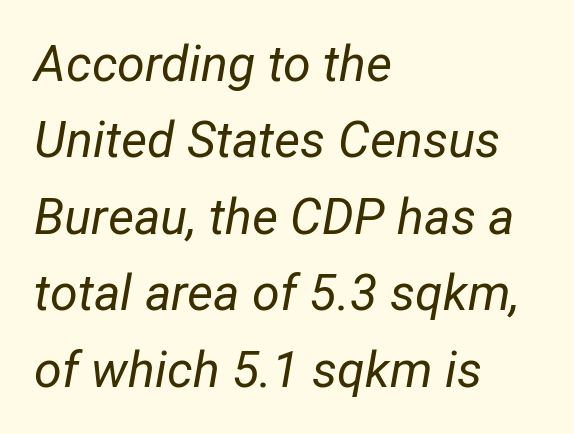
Q: Is the text bold? A: No.
Q: Is the text italic (slanted)? A: Yes, it leans right by about 12 degrees.
Q: Is the text underlined? A: No.
Q: How is the paragraph aligned? A: Left-aligned.
Q: Is the spacing between letters normal or unusually wide? A: Normal.
Q: Is the spacing between lines tight, normal or loose? A: Normal.
Q: Width (condensed, normal, or wide)? A: Normal.
Q: Stroke contrast? A: Low.
Q: x-height? A: Medium.
Q: Monospaced? A: No.
